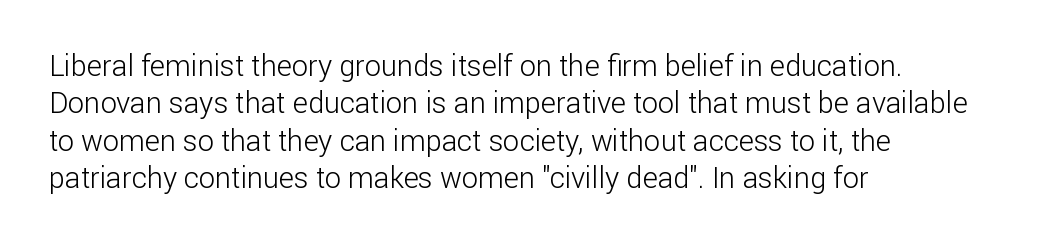
Q: Is the text bold? A: No.
Q: Is the text italic (slanted)? A: No, it is upright.
Q: Is the typeface a serif or a sans-serif typeface? A: Sans-serif.
Q: Is the text underlined? A: No.
Q: How is the paragraph aligned? A: Left-aligned.
Q: Is the spacing between letters normal or unusually wide? A: Normal.
Q: Is the spacing between lines tight, normal or loose? A: Normal.
Q: Width (condensed, normal, or wide)? A: Normal.
Q: Stroke contrast? A: Low.
Q: x-height? A: Medium.
Q: Monospaced? A: No.
